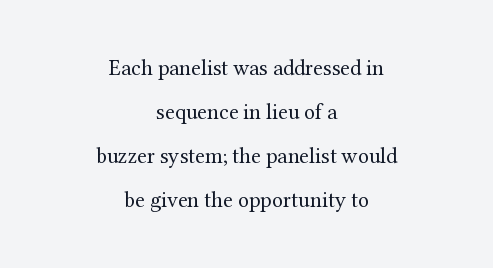
Q: Is the text bold? A: No.
Q: Is the text italic (slanted)? A: No, it is upright.
Q: Is the text underlined? A: No.
Q: How is the paragraph aligned? A: Centered.
Q: Is the spacing between letters normal or unusually wide? A: Normal.
Q: Is the spacing between lines tight, normal or loose? A: Loose.
